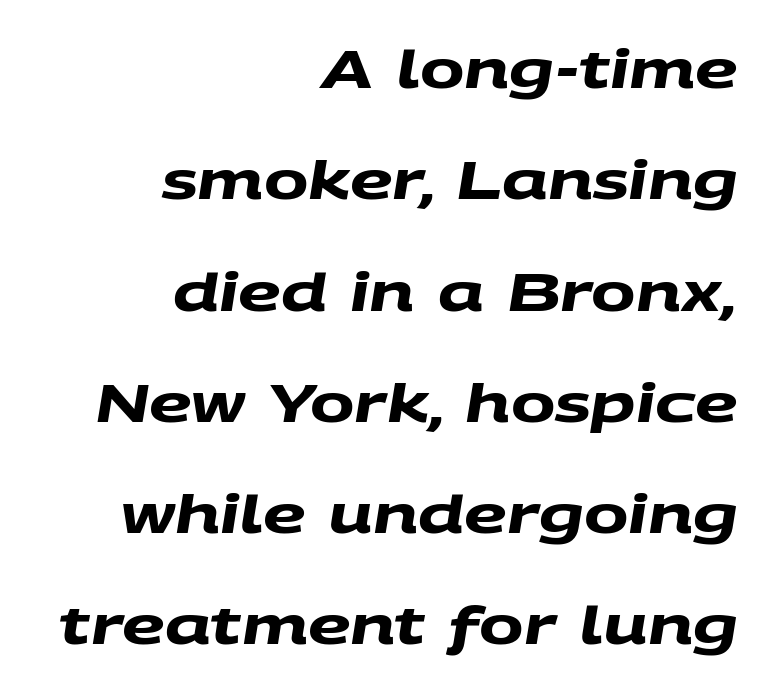
The image shows 53 px heavy, wide sans-serif type; set right-aligned, loose line spacing (2.1x), normal letter spacing, not underlined; medium stroke contrast and a large x-height.
